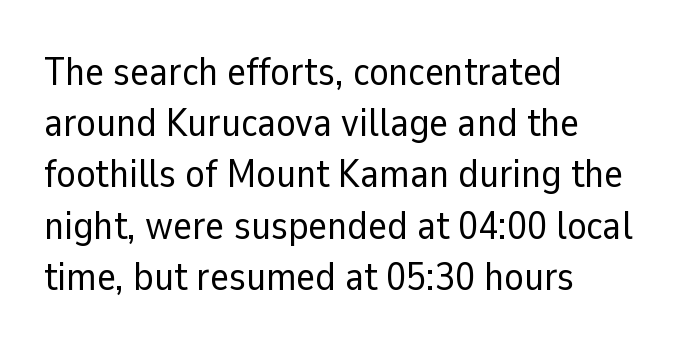
The image shows 40 px regular-weight sans-serif type, upright; set left-aligned, normal line spacing (1.28x), normal letter spacing, not underlined; low stroke contrast and a medium x-height.
